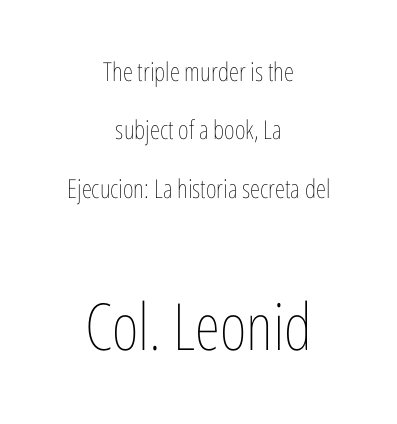
{"italic": "no", "bold": "no", "weight": "thin", "width": "condensed", "stroke_contrast": "low", "x_height": "medium", "monospaced": "no", "underline": "no", "align": "center", "line_spacing": "loose", "line_spacing_ratio": 2.25, "letter_spacing": "normal", "letter_spacing_em": 0.0, "larger_block": "second", "size_ratio": 2.5, "glyph_px": 65}
